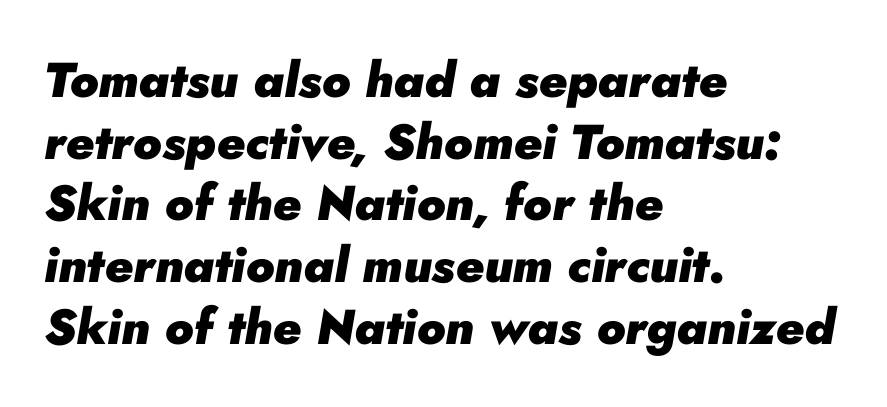
{"italic": "yes", "lean": "right", "slant_degrees": 10, "bold": "yes", "weight": "heavy", "width": "normal", "stroke_contrast": "low", "x_height": "small", "monospaced": "no", "underline": "no", "align": "left", "line_spacing": "normal", "line_spacing_ratio": 1.26, "letter_spacing": "normal", "letter_spacing_em": 0.0, "glyph_px": 49}
